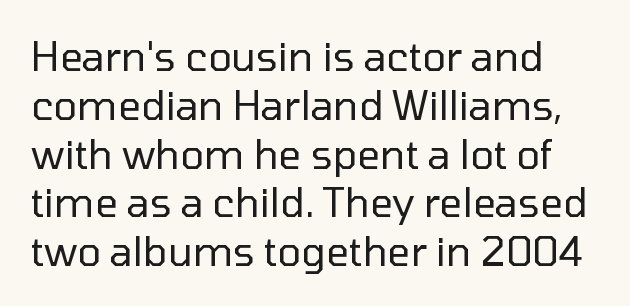
{"serif": "no", "italic": "no", "bold": "no", "weight": "regular", "width": "normal", "stroke_contrast": "low", "x_height": "medium", "monospaced": "no", "underline": "no", "line_spacing_ratio": 1.22, "letter_spacing": "normal", "letter_spacing_em": 0.0, "glyph_px": 40}
